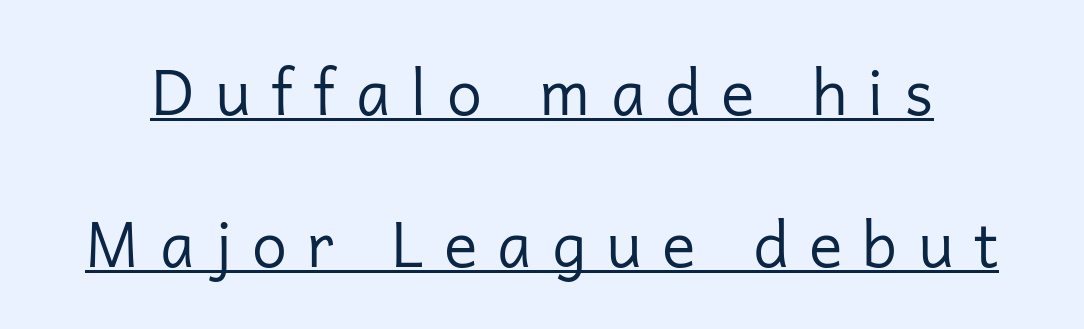
The image shows 63 px regular-weight sans-serif type, upright; set loose line spacing (2.41x), unusually wide letter spacing (+0.32 em), underlined; low stroke contrast and a medium x-height.
